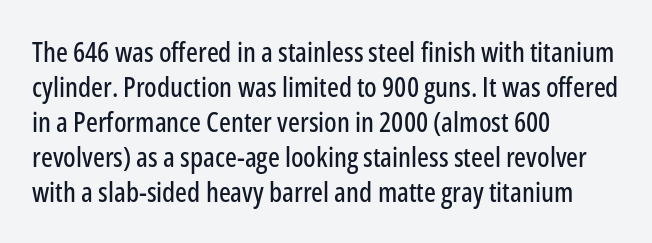
The image shows 28 px condensed sans-serif type, upright; set left-aligned, normal line spacing (1.25x), normal letter spacing, not underlined; low stroke contrast and a medium x-height.
